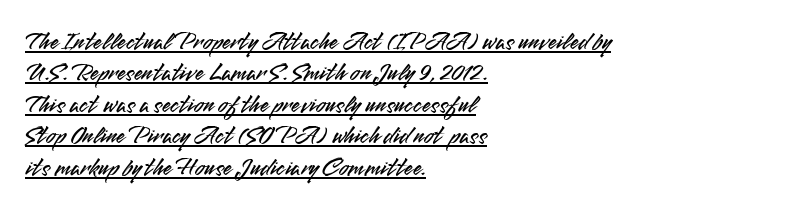
The image shows 25 px text type; set left-aligned, normal line spacing (1.26x), normal letter spacing, underlined.
